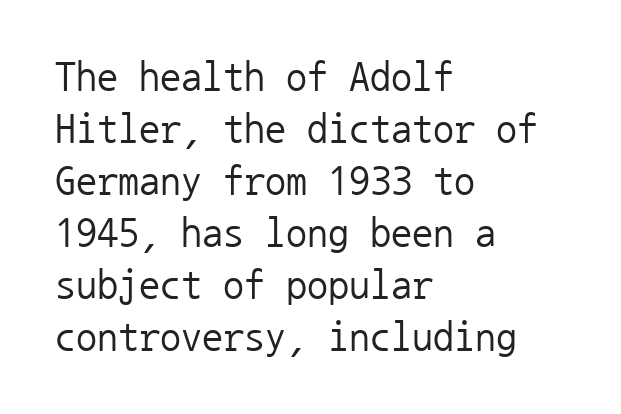
Q: Is the text bold? A: No.
Q: Is the text italic (slanted)? A: No, it is upright.
Q: Is the typeface a serif or a sans-serif typeface? A: Sans-serif.
Q: Is the text underlined? A: No.
Q: How is the paragraph aligned? A: Left-aligned.
Q: Is the spacing between letters normal or unusually wide? A: Normal.
Q: Width (condensed, normal, or wide)? A: Normal.
Q: Stroke contrast? A: Low.
Q: x-height? A: Medium.
Q: Monospaced? A: Yes.
